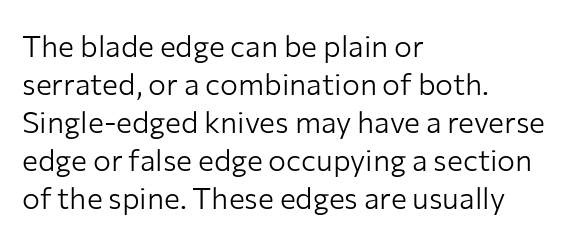
A clean baseline with only descenders dipping below it. A typesetter would mark this as roman, not italic. Looks like regular typesetting: each glyph gets only the width it needs. Compared with typical paragraphs, the rows here are spaced about the same. The passage shown is typeset with a sans-serif family.
